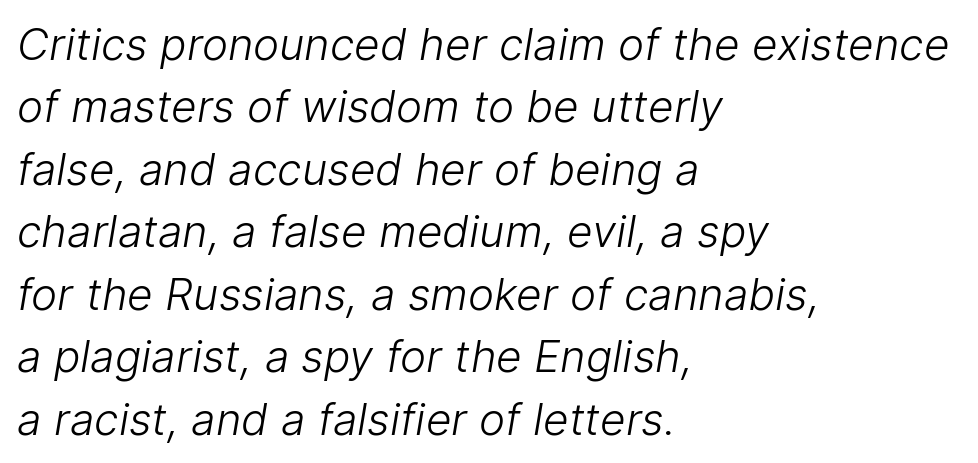
The image shows 44 px light sans-serif type; set left-aligned, normal line spacing (1.42x), normal letter spacing, not underlined; low stroke contrast and a medium x-height.
